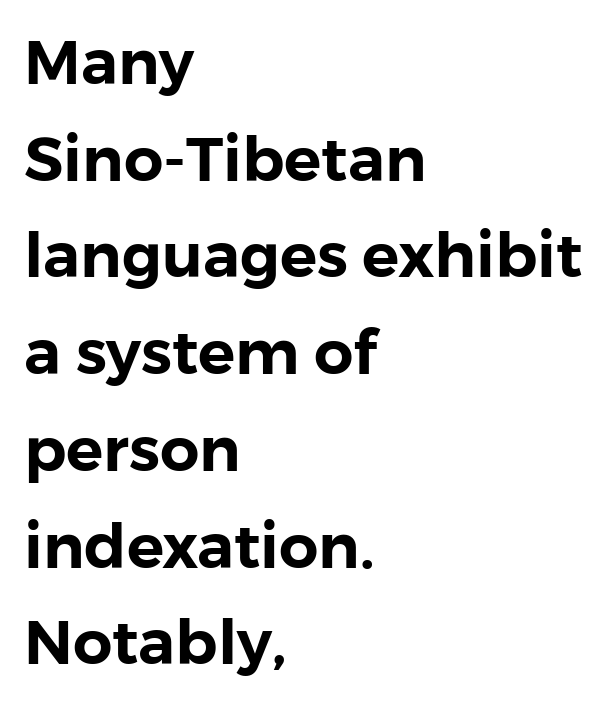
The image shows 62 px sans-serif type, upright; set left-aligned, normal line spacing (1.56x), normal letter spacing, not underlined; low stroke contrast and a medium x-height.
